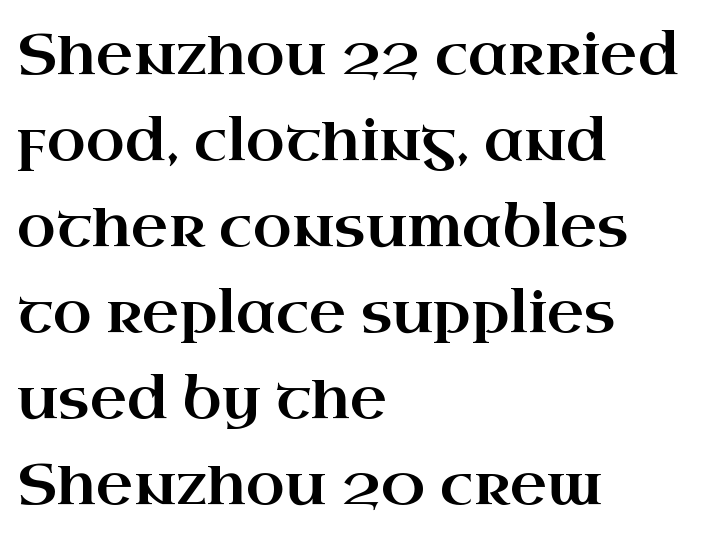
Proportional: the letters do not fall into vertical columns. The vertical gap from one line to the next is medium. Tracking here is standard; glyphs follow each other at the usual distance. I'd call this a serif setting — the letters wear small feet.
